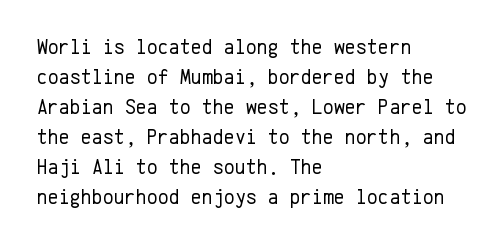
Compared with typical body copy, the letter spacing here is the same. The text block is weighted toward the left margin, trailing off unevenly rightward. The foot of each line stays bare and open. Evenly set lines give the paragraph a standard silhouette. Stroke thickness stays within the range of a standard reading face or lighter.
